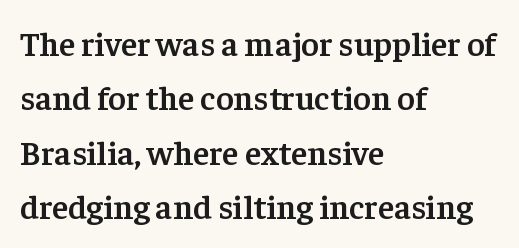
{"serif": "yes", "italic": "no", "bold": "semi", "weight": "semibold", "width": "normal", "stroke_contrast": "low", "x_height": "medium", "monospaced": "no", "underline": "no", "align": "left", "line_spacing": "normal", "line_spacing_ratio": 1.6, "letter_spacing": "normal", "letter_spacing_em": 0.0, "glyph_px": 34}
